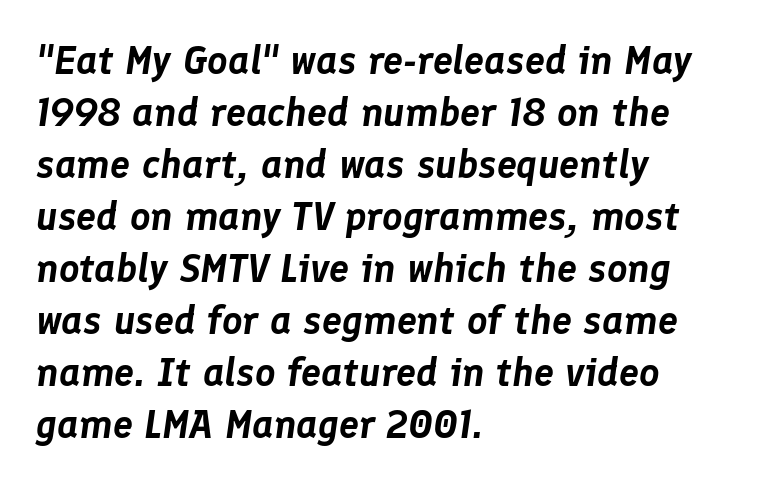
The image shows 40 px text type, italic (leaning right); set left-aligned, normal line spacing (1.3x), normal letter spacing, not underlined; low stroke contrast and a medium x-height.
